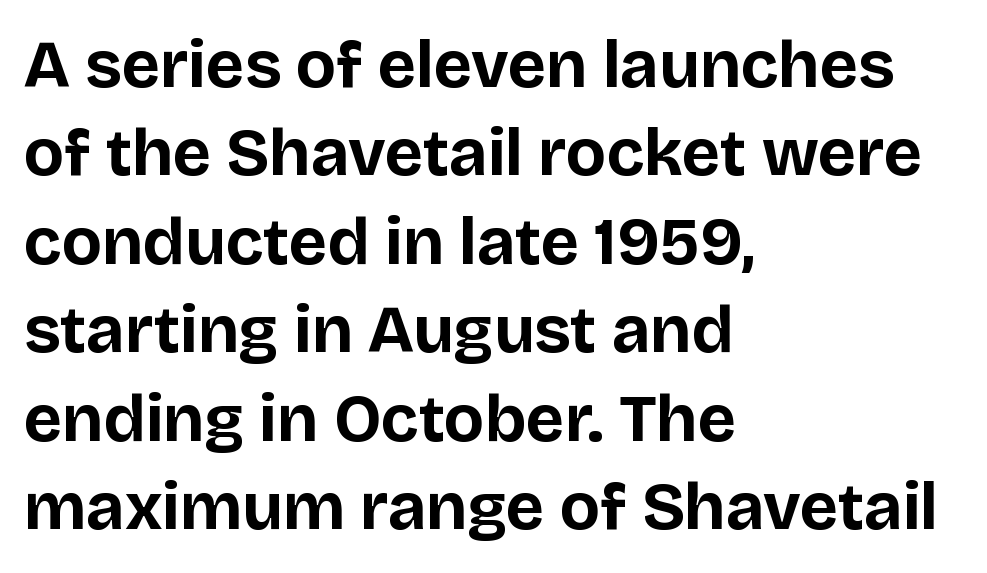
{"serif": "no", "italic": "no", "bold": "yes", "weight": "bold", "width": "normal", "stroke_contrast": "low", "x_height": "large", "monospaced": "no", "underline": "no", "align": "left", "line_spacing": "normal", "line_spacing_ratio": 1.32, "letter_spacing": "normal", "letter_spacing_em": 0.0, "glyph_px": 67}
